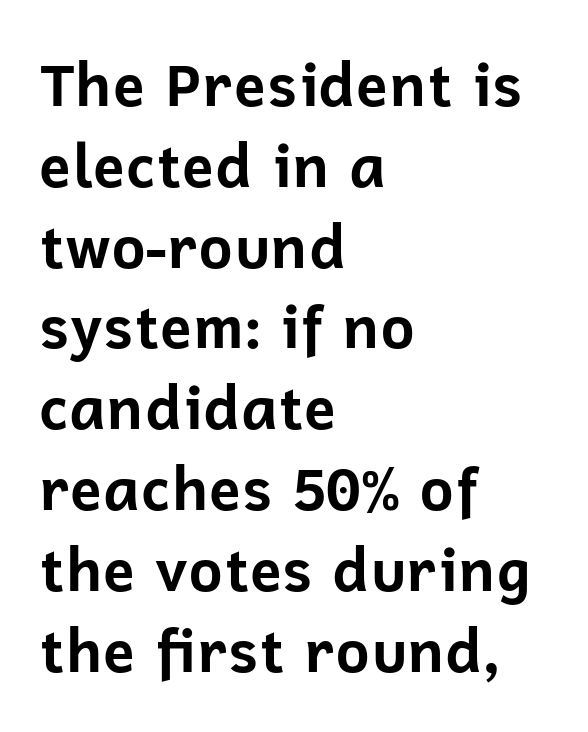
Q: Is the text bold? A: Yes.
Q: Is the text italic (slanted)? A: No, it is upright.
Q: Is the typeface a serif or a sans-serif typeface? A: Sans-serif.
Q: Is the text underlined? A: No.
Q: How is the paragraph aligned? A: Left-aligned.
Q: Is the spacing between letters normal or unusually wide? A: Normal.
Q: Is the spacing between lines tight, normal or loose? A: Normal.
Q: Width (condensed, normal, or wide)? A: Normal.
Q: Stroke contrast? A: Low.
Q: x-height? A: Medium.
Q: Monospaced? A: No.
